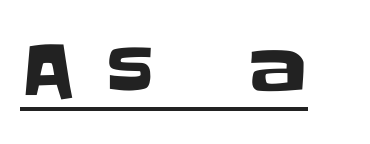
Observe the absence of serifs on each vertical stroke in this sample. Characters follow at a spacing far wider than the type designer built in. The lettering stays uniformly vertical, giving the passage a roman look. The letters advance in unequal steps, a hallmark of proportional type. Has an underline been added? It has.
